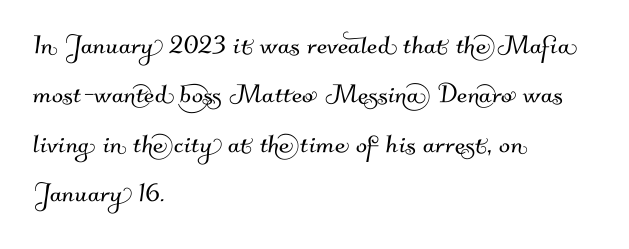
In terms of leading, this rendering sits right in the middle. The rendering shows plain stroke endings on the letterforms — a sans-serif design. The rag falls on the right side of this text block. Bare-footed words on every line.
